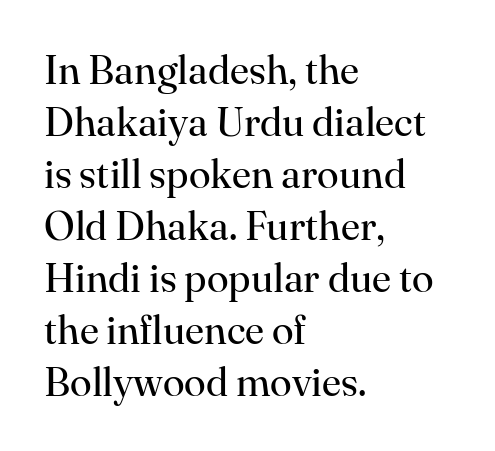
The image shows 40 px regular-weight serif type, upright; set left-aligned, normal line spacing (1.3x), normal letter spacing, not underlined; high stroke contrast and a small x-height.
